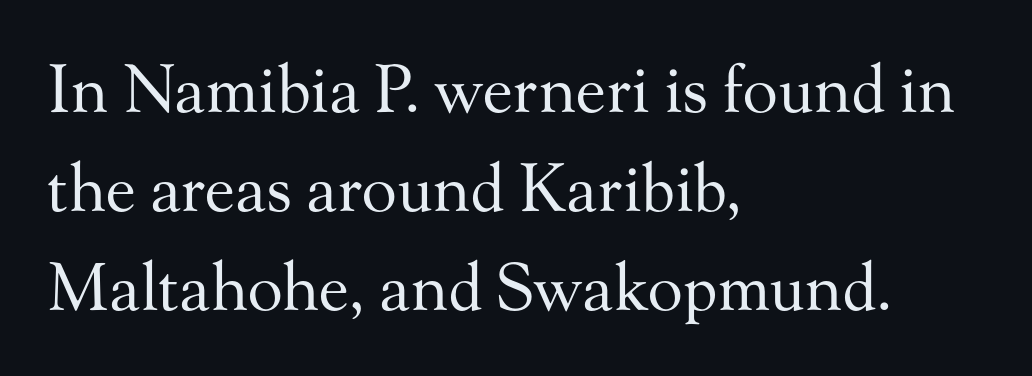
The letterforms sit at book weight or below. Varying glyph widths throughout — classic text-font behaviour. Beneath every word, the page is bare. The font family rendered here belongs to the serif group. The letters sit at their default tracking, neither squeezed nor spread.
